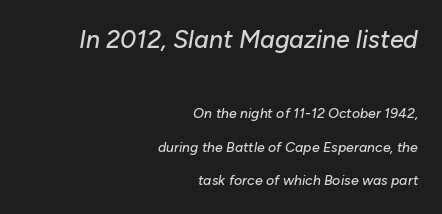
Q: Is the text italic (slanted)? A: Yes, it leans right by about 10 degrees.
Q: Is the text underlined? A: No.
Q: How is the paragraph aligned? A: Right-aligned.
Q: Is the spacing between letters normal or unusually wide? A: Normal.
Q: Is the spacing between lines tight, normal or loose? A: Loose.
Q: Which block of text is set in a larger size, the first (top) or the second (bottom)? A: The first (top) one.
